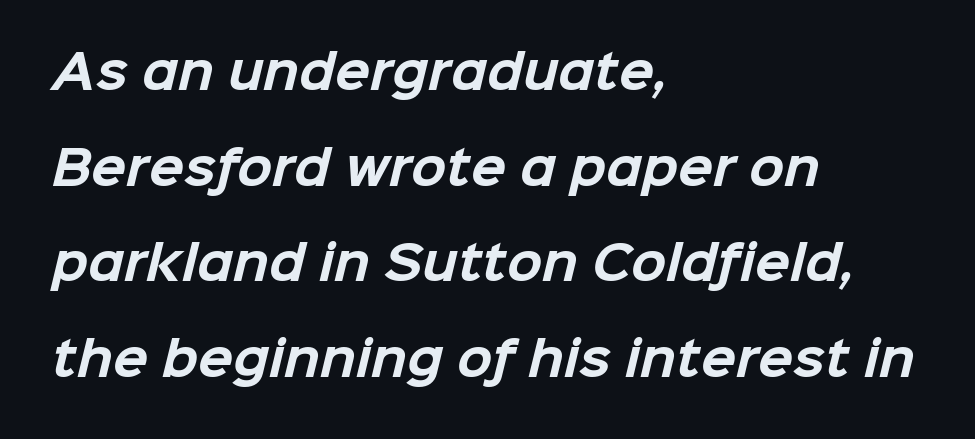
The glyphs are unaccompanied by any horizontal stroke below them. Compared with typical body copy, the letter spacing here is the same. The designer dialed line spacing up above the default. Do the characters align in a grid? No, the font is proportional. This sample is left-justified, so line endings fall wherever the words run out.
